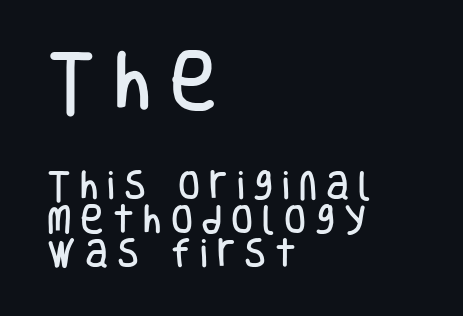
{"serif": "no", "italic": "no", "width": "condensed", "stroke_contrast": "low", "x_height": "large", "monospaced": "no", "underline": "no", "align": "left", "line_spacing": "tight", "line_spacing_ratio": 1.06, "letter_spacing": "wide", "letter_spacing_em": 0.28, "larger_block": "first", "size_ratio": 2.03, "glyph_px": 65}
